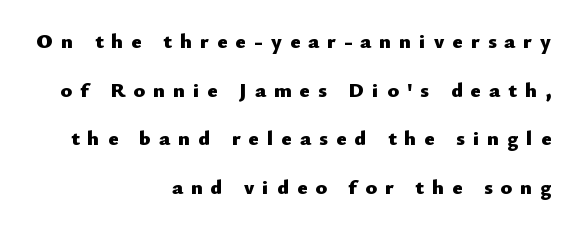
{"italic": "no", "bold": "yes", "underline": "no", "align": "right", "line_spacing": "loose", "line_spacing_ratio": 2.31, "letter_spacing": "wide", "letter_spacing_em": 0.39, "glyph_px": 21}
